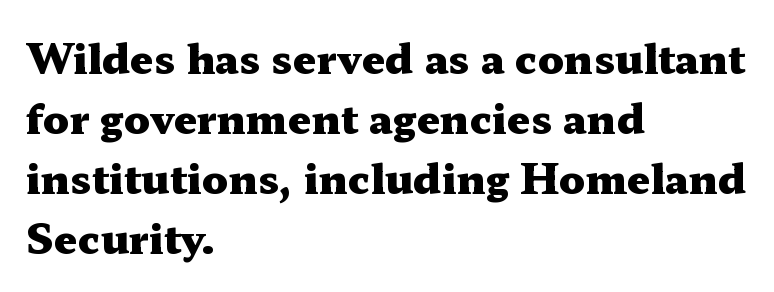
The image shows 41 px heavy, wide serif type, upright; set left-aligned, normal line spacing (1.46x), normal letter spacing, not underlined; medium stroke contrast and a medium x-height.
